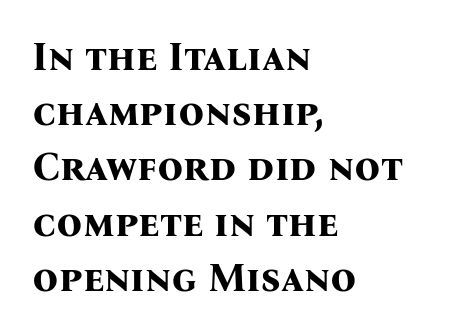
Any mark beneath the type? The region is blank. The line texture is even and compact thanks to regular tracking. Horizontal bands of white between lines are of average thickness. As a designer I'd log this as weight 700, bold.
